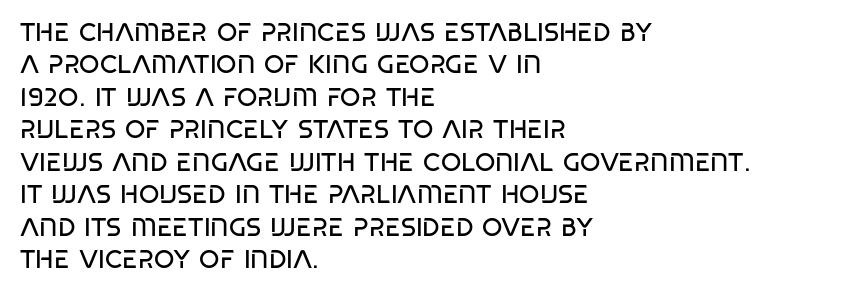
Q: Is the text bold? A: No.
Q: Is the text underlined? A: No.
Q: How is the paragraph aligned? A: Left-aligned.
Q: Is the spacing between letters normal or unusually wide? A: Normal.
Q: Is the spacing between lines tight, normal or loose? A: Normal.
